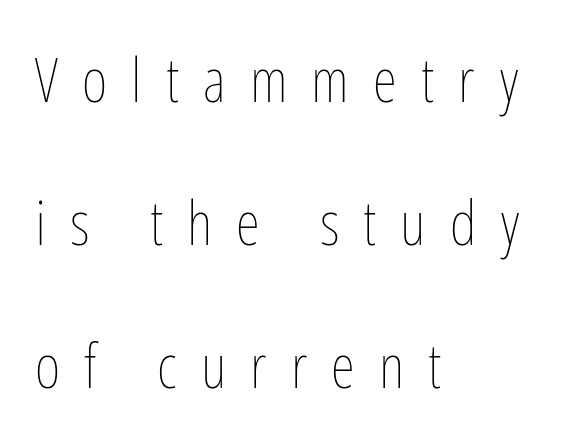
Q: Is the text bold? A: No.
Q: Is the text italic (slanted)? A: No, it is upright.
Q: Is the text underlined? A: No.
Q: How is the paragraph aligned? A: Left-aligned.
Q: Is the spacing between letters normal or unusually wide? A: Unusually wide.
Q: Is the spacing between lines tight, normal or loose? A: Loose.
Q: Width (condensed, normal, or wide)? A: Condensed.
Q: Stroke contrast? A: Low.
Q: x-height? A: Medium.
Q: Monospaced? A: No.
